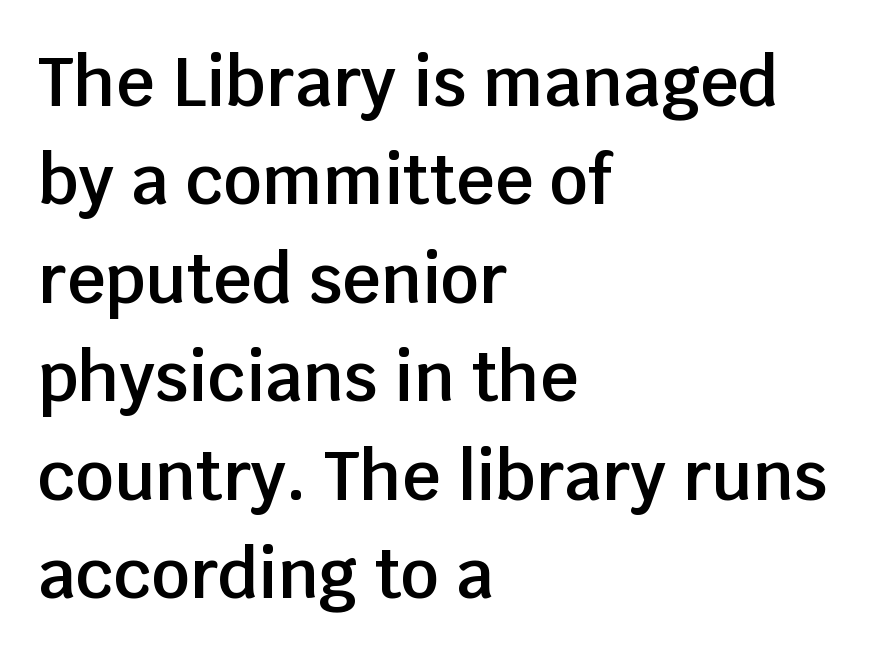
Q: Is the text bold? A: Semi-bold.
Q: Is the text italic (slanted)? A: No, it is upright.
Q: Is the typeface a serif or a sans-serif typeface? A: Sans-serif.
Q: Is the text underlined? A: No.
Q: How is the paragraph aligned? A: Left-aligned.
Q: Is the spacing between letters normal or unusually wide? A: Normal.
Q: Is the spacing between lines tight, normal or loose? A: Normal.
Q: Width (condensed, normal, or wide)? A: Normal.
Q: Stroke contrast? A: Low.
Q: x-height? A: Large.
Q: Monospaced? A: No.
